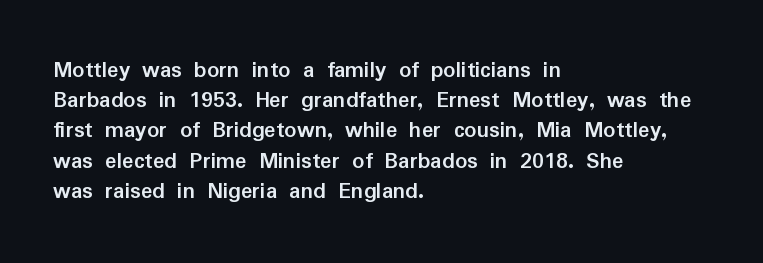
Q: Is the text bold? A: Yes.
Q: Is the text italic (slanted)? A: No, it is upright.
Q: Is the text underlined? A: No.
Q: How is the paragraph aligned? A: Left-aligned.
Q: Is the spacing between letters normal or unusually wide? A: Normal.
Q: Is the spacing between lines tight, normal or loose? A: Normal.
